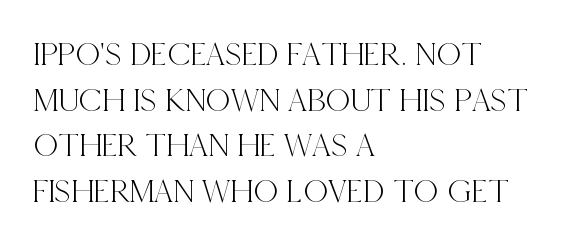
Q: Is the text italic (slanted)? A: No, it is upright.
Q: Is the typeface a serif or a sans-serif typeface? A: Serif.
Q: Is the text underlined? A: No.
Q: How is the paragraph aligned? A: Left-aligned.
Q: Is the spacing between letters normal or unusually wide? A: Normal.
Q: Is the spacing between lines tight, normal or loose? A: Normal.
Q: Width (condensed, normal, or wide)? A: Condensed.
Q: x-height? A: Large.
Q: Monospaced? A: No.
